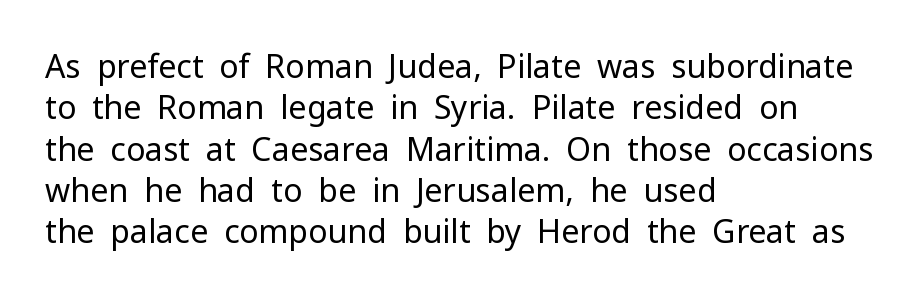
The image shows 32 px regular-weight sans-serif type, upright; set left-aligned, normal line spacing (1.29x), normal letter spacing, not underlined; low stroke contrast and a medium x-height.
